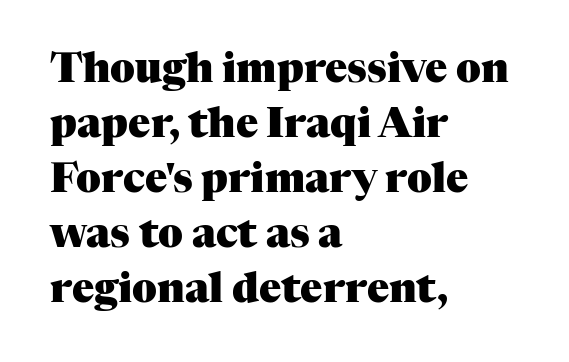
The image shows 41 px heavy serif type, upright; set left-aligned, normal line spacing (1.34x), normal letter spacing, not underlined; medium stroke contrast and a medium x-height.
